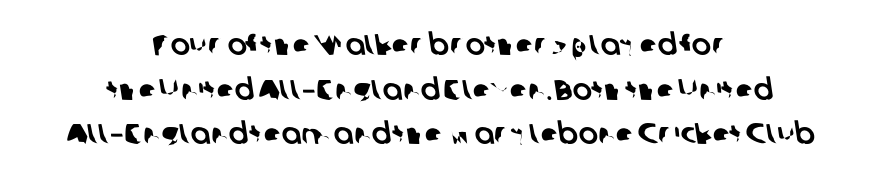
Q: Is the typeface a serif or a sans-serif typeface? A: Sans-serif.
Q: Is the text underlined? A: No.
Q: How is the paragraph aligned? A: Centered.
Q: Is the spacing between letters normal or unusually wide? A: Normal.
Q: Is the spacing between lines tight, normal or loose? A: Normal.
Q: Width (condensed, normal, or wide)? A: Normal.
Q: Stroke contrast? A: Low.
Q: x-height? A: Medium.
Q: Monospaced? A: No.
